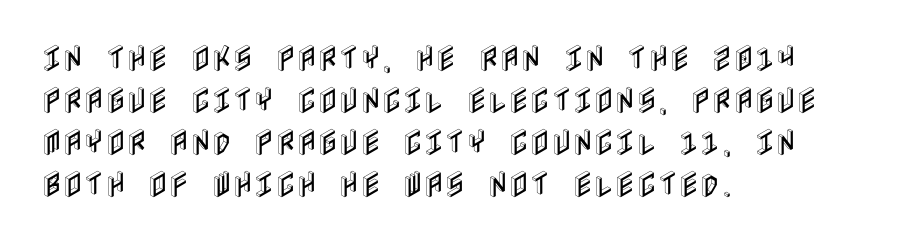
The horizontal fit of the characters is conventional and even. A typesetter would mark this as roman, not italic. Regarding leading, the lines here are spaced in the standard way. Left-aligned paragraph, ragged on the right. Only glyphs here, with clear space below each row.
